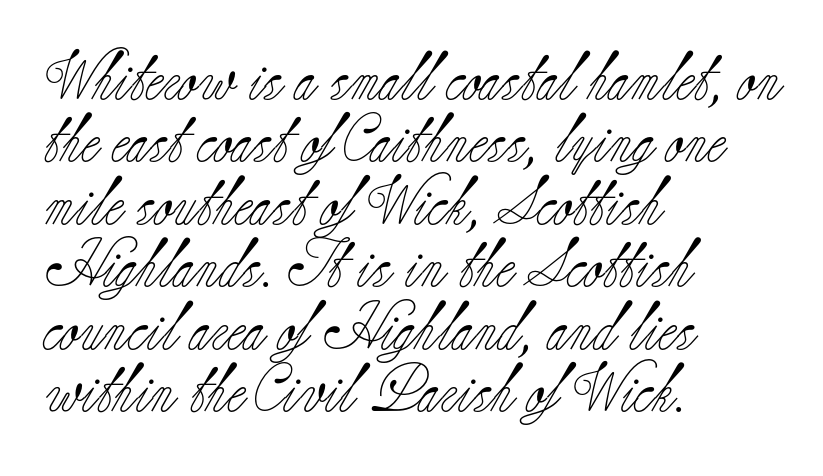
{"serif": "yes", "bold": "no", "weight": "light", "width": "normal", "stroke_contrast": "low", "x_height": "small", "monospaced": "no", "underline": "no", "align": "left", "line_spacing": "normal", "line_spacing_ratio": 1.3, "letter_spacing": "normal", "letter_spacing_em": 0.0, "glyph_px": 48}
